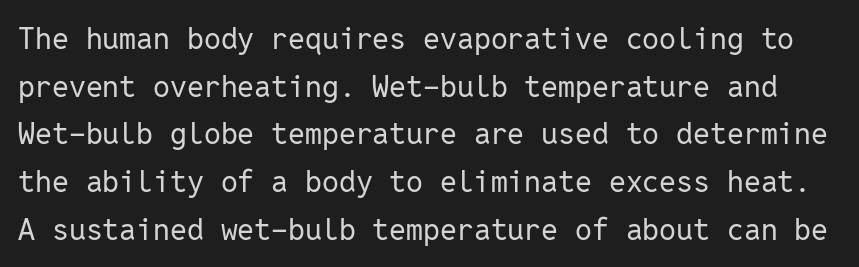
The image shows 30 px regular-weight sans-serif type, upright, monospaced; set normal line spacing (1.59x), normal letter spacing, not underlined; low stroke contrast and a medium x-height.
